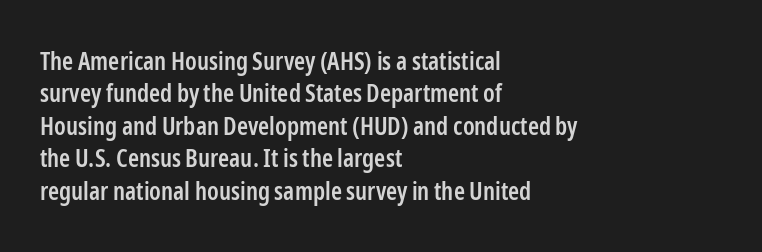
The type is set solid horizontally, with unmodified tracking. Check the space under the baseline: it is left empty. In terms of weight, the rendering is demibold, just under bold. This is the regular roman posture of the typeface.
